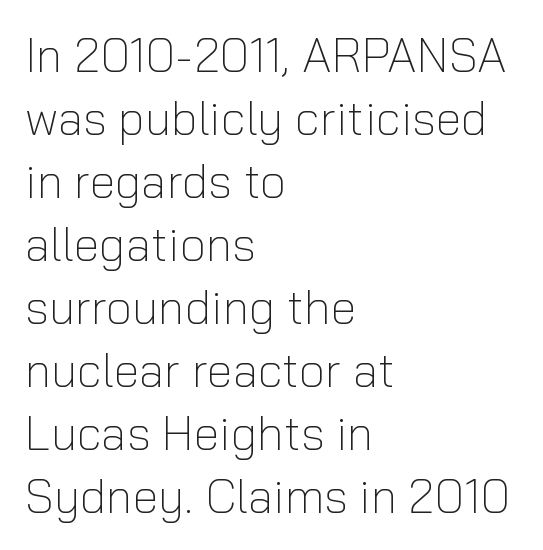
The image shows 47 px light sans-serif type, upright; set left-aligned, normal line spacing (1.34x), normal letter spacing, not underlined; low stroke contrast and a medium x-height.
